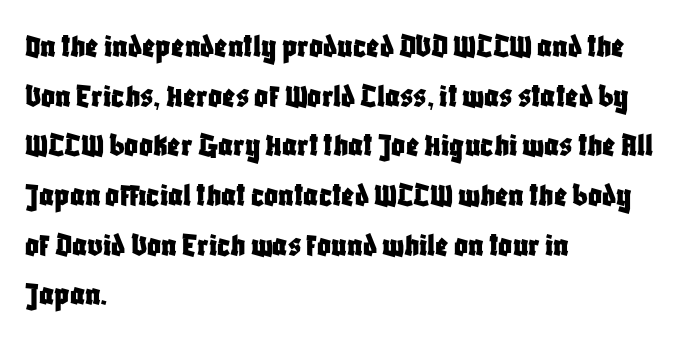
The image shows 34 px condensed sans-serif type, upright; set left-aligned, normal line spacing (1.46x), normal letter spacing, not underlined; low stroke contrast and a large x-height.
